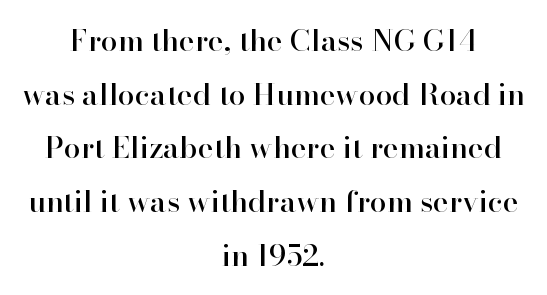
{"serif": "yes", "italic": "no", "width": "normal", "stroke_contrast": "high", "x_height": "small", "monospaced": "no", "underline": "no", "align": "center", "line_spacing_ratio": 1.79, "letter_spacing": "normal", "letter_spacing_em": 0.0, "glyph_px": 30}
